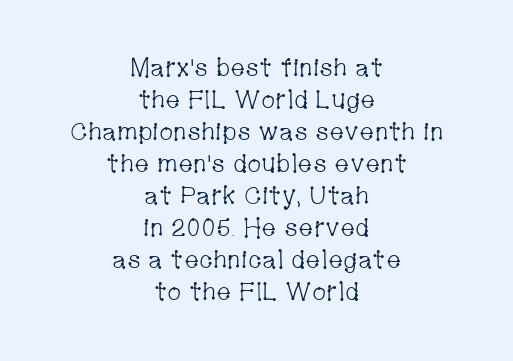
{"italic": "no", "bold": "no", "underline": "no", "align": "center", "line_spacing": "normal", "line_spacing_ratio": 1.28, "letter_spacing": "normal", "letter_spacing_em": 0.0, "glyph_px": 25}
